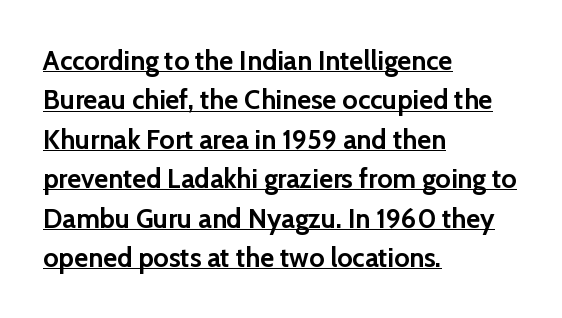
Q: Is the text bold? A: Yes.
Q: Is the text italic (slanted)? A: No, it is upright.
Q: Is the text underlined? A: Yes.
Q: How is the paragraph aligned? A: Left-aligned.
Q: Is the spacing between letters normal or unusually wide? A: Normal.
Q: Is the spacing between lines tight, normal or loose? A: Normal.
